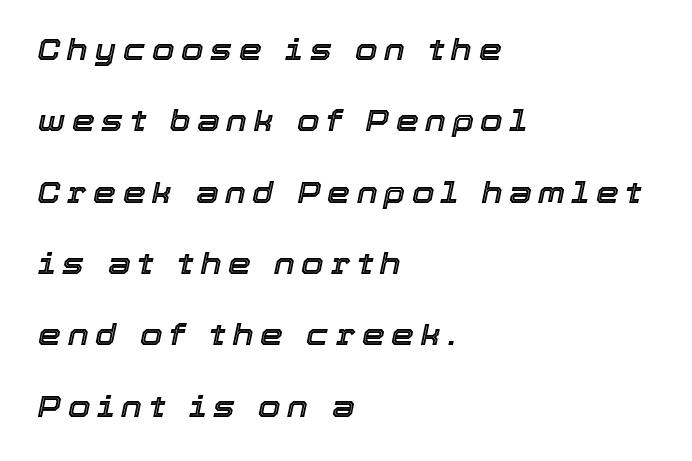
The image shows 29 px text type, italic (leaning right); set left-aligned, loose line spacing (2.46x), unusually wide letter spacing (+0.23 em), not underlined; a medium x-height.
